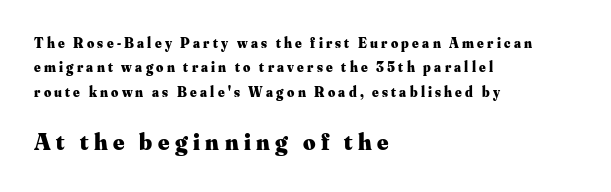
The image shows 24 px bold type, upright; set left-aligned, line spacing 1.74x, unusually wide letter spacing (+0.23 em), not underlined; the second (bottom) block is 1.71x larger.
